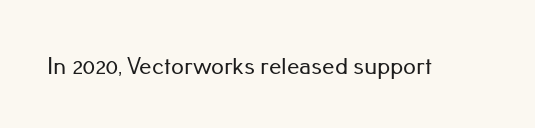
Q: Is the text italic (slanted)? A: No, it is upright.
Q: Is the text underlined? A: No.
Q: Is the spacing between letters normal or unusually wide? A: Normal.
